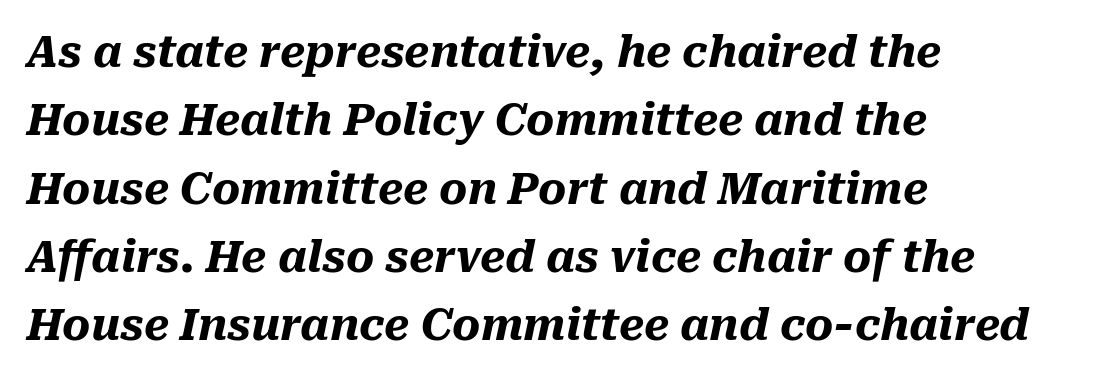
Q: Is the text bold? A: Yes.
Q: Is the text italic (slanted)? A: Yes, it leans right by about 10 degrees.
Q: Is the text underlined? A: No.
Q: How is the paragraph aligned? A: Left-aligned.
Q: Is the spacing between letters normal or unusually wide? A: Normal.
Q: Is the spacing between lines tight, normal or loose? A: Normal.
Q: Width (condensed, normal, or wide)? A: Normal.
Q: Stroke contrast? A: Medium.
Q: x-height? A: Medium.
Q: Monospaced? A: No.
